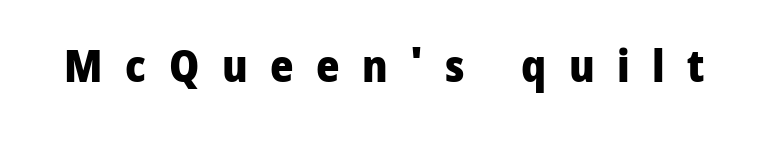
Q: Is the text bold? A: Yes.
Q: Is the text italic (slanted)? A: No, it is upright.
Q: Is the typeface a serif or a sans-serif typeface? A: Sans-serif.
Q: Is the text underlined? A: No.
Q: Is the spacing between letters normal or unusually wide? A: Unusually wide.
Q: Width (condensed, normal, or wide)? A: Normal.
Q: Stroke contrast? A: Low.
Q: x-height? A: Medium.
Q: Monospaced? A: No.
